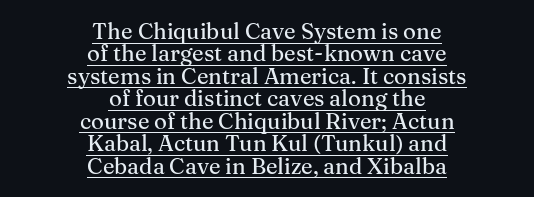
The image shows 22 px text type, upright; set centered, tight line spacing (1.02x), normal letter spacing, underlined.
